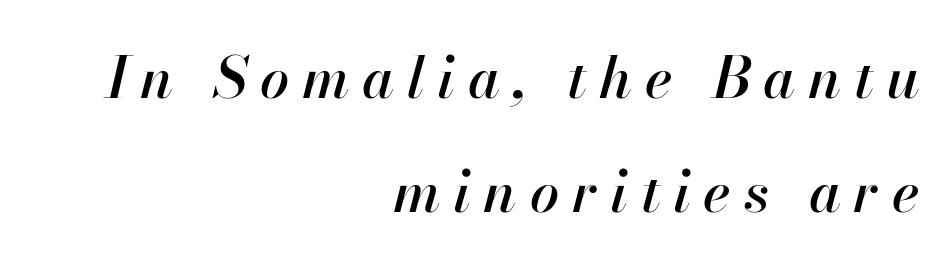
The typesetter chose a ragged-left arrangement here. The gap between lines stays unmarked. The face used here is proportionally spaced, like ordinary book or web type. The tracking reads as deliberately expanded to a designer's eye. Tall strokes in this sample are angled rather than plumb. The line-height multiplier appears high, well above default.
